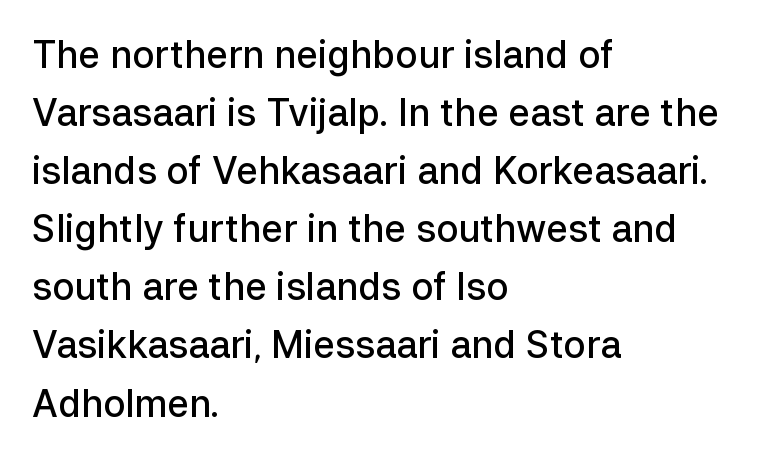
{"serif": "no", "italic": "no", "bold": "semi", "weight": "semibold", "width": "normal", "stroke_contrast": "low", "x_height": "medium", "monospaced": "no", "underline": "no", "align": "left", "line_spacing": "normal", "line_spacing_ratio": 1.57, "letter_spacing": "normal", "letter_spacing_em": 0.0, "glyph_px": 37}
